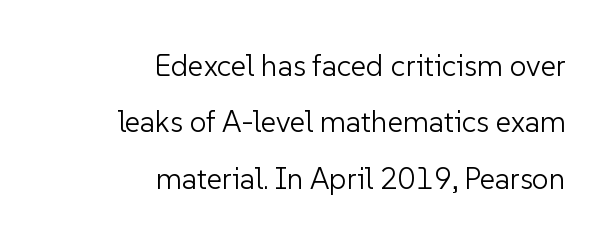
The image shows 30 px light sans-serif type, upright; set right-aligned, line spacing 1.88x, normal letter spacing, not underlined; low stroke contrast and a medium x-height.
